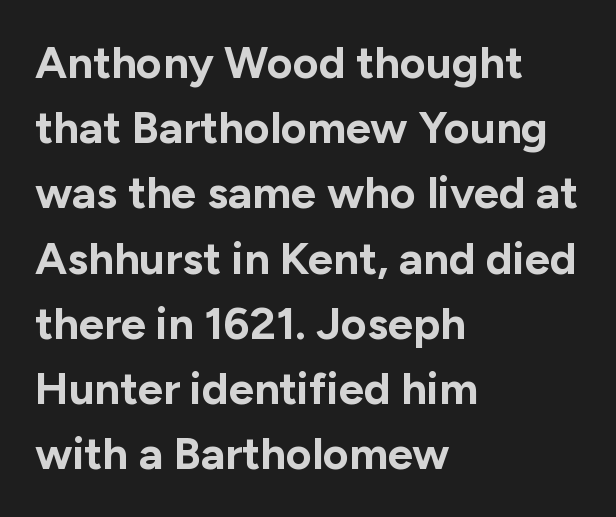
The image shows 45 px bold sans-serif type, upright; set left-aligned, normal line spacing (1.45x), normal letter spacing, not underlined; low stroke contrast and a medium x-height.
